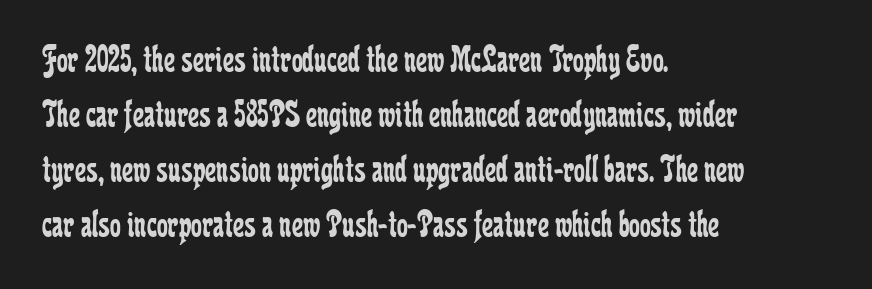
This rendering employs a face with finishing strokes, i.e., a serif. Horizontal alignment here is leftward, the default for most running prose. Letter spacing: default. Stroke mass is kept to a normal reading level or below. Proportional: the letters do not fall into vertical columns.
